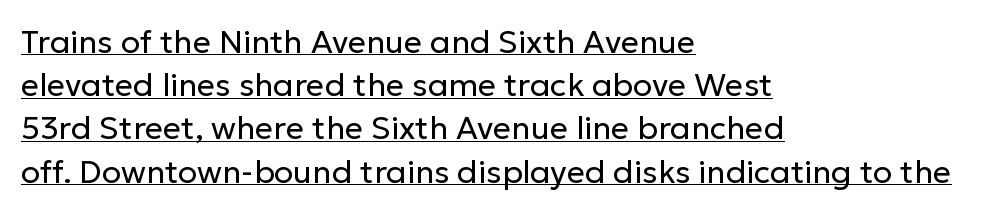
The specimen includes a rule beneath the text block's lines. Where is the straight margin? On the left. This sample uses a sans-serif face. Compared with typical paragraphs, the rows here are spaced about the same.
